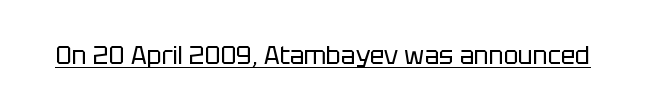
Underlined type. When letters stand straight like this, we call the style roman or upright. The line texture is even and compact thanks to regular tracking. The strokes carry an ordinary text weight at most.
